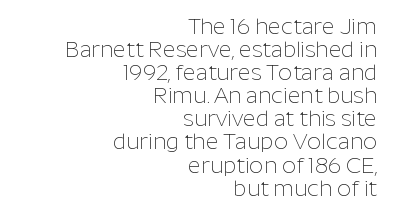
{"italic": "no", "bold": "no", "underline": "no", "align": "right", "line_spacing": "tight", "line_spacing_ratio": 1.05, "letter_spacing": "normal", "letter_spacing_em": 0.0, "glyph_px": 22}
